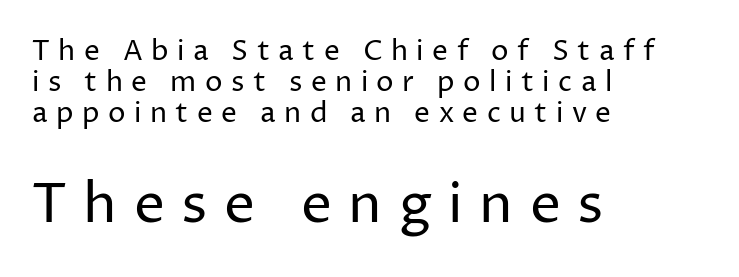
Q: Is the text bold? A: No.
Q: Is the text italic (slanted)? A: No, it is upright.
Q: Is the typeface a serif or a sans-serif typeface? A: Sans-serif.
Q: Is the text underlined? A: No.
Q: How is the paragraph aligned? A: Left-aligned.
Q: Is the spacing between letters normal or unusually wide? A: Unusually wide.
Q: Is the spacing between lines tight, normal or loose? A: Tight.
Q: Which block of text is set in a larger size, the first (top) or the second (bottom)? A: The second (bottom) one.
Q: Width (condensed, normal, or wide)? A: Normal.
Q: Stroke contrast? A: Low.
Q: x-height? A: Medium.
Q: Monospaced? A: No.
